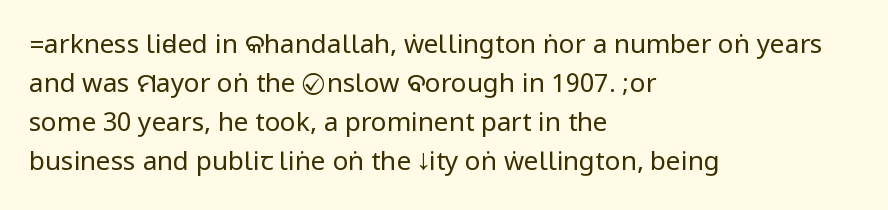
Q: Is the text bold? A: No.
Q: Is the text italic (slanted)? A: No, it is upright.
Q: Is the text underlined? A: No.
Q: How is the paragraph aligned? A: Left-aligned.
Q: Is the spacing between letters normal or unusually wide? A: Normal.
Q: Is the spacing between lines tight, normal or loose? A: Normal.
